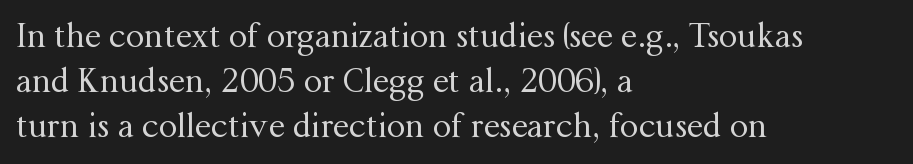
{"serif": "yes", "italic": "no", "bold": "no", "weight": "regular", "width": "normal", "stroke_contrast": "medium", "x_height": "medium", "monospaced": "no", "underline": "no", "align": "left", "line_spacing": "normal", "line_spacing_ratio": 1.37, "letter_spacing": "normal", "letter_spacing_em": 0.0, "glyph_px": 33}
